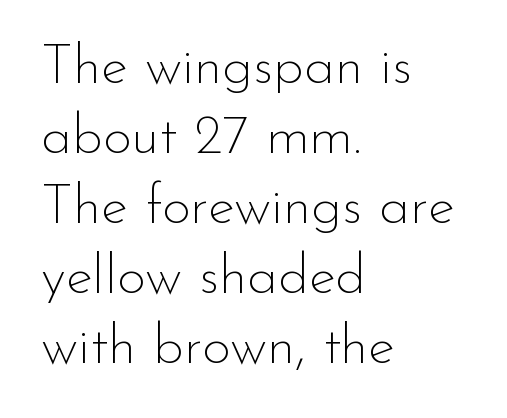
{"serif": "no", "italic": "no", "bold": "no", "weight": "thin", "width": "normal", "stroke_contrast": "low", "x_height": "small", "monospaced": "no", "underline": "no", "align": "left", "line_spacing": "normal", "line_spacing_ratio": 1.25, "letter_spacing": "normal", "letter_spacing_em": 0.0, "glyph_px": 56}
